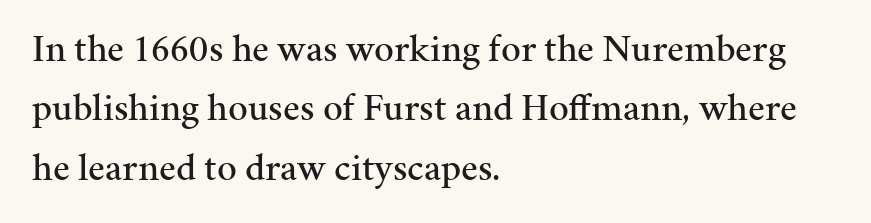
Q: Is the text italic (slanted)? A: No, it is upright.
Q: Is the typeface a serif or a sans-serif typeface? A: Serif.
Q: Is the text underlined? A: No.
Q: How is the paragraph aligned? A: Left-aligned.
Q: Is the spacing between letters normal or unusually wide? A: Normal.
Q: Is the spacing between lines tight, normal or loose? A: Normal.
Q: Width (condensed, normal, or wide)? A: Normal.
Q: Stroke contrast? A: Medium.
Q: x-height? A: Medium.
Q: Monospaced? A: No.
